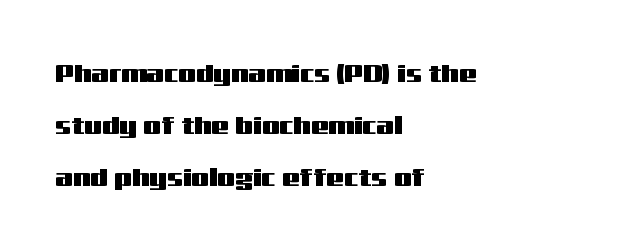
The image shows 25 px text type, upright; set left-aligned, loose line spacing (2.08x), normal letter spacing, not underlined.
